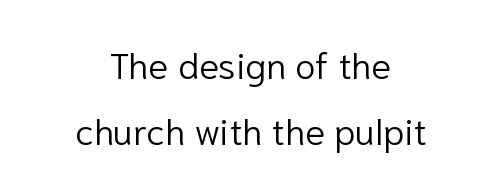
{"serif": "no", "italic": "no", "bold": "no", "weight": "light", "width": "normal", "stroke_contrast": "low", "x_height": "medium", "monospaced": "no", "underline": "no", "align": "center", "line_spacing_ratio": 1.79, "letter_spacing": "normal", "letter_spacing_em": 0.0, "glyph_px": 37}
